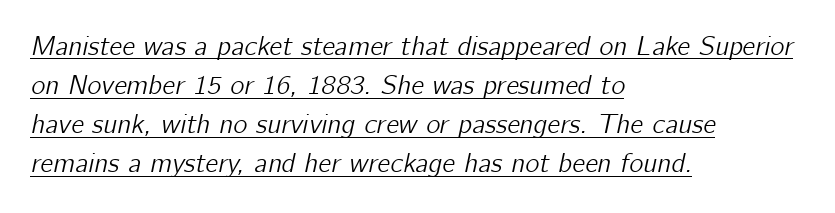
{"italic": "yes", "lean": "right", "slant_degrees": 12, "underline": "yes", "align": "left", "line_spacing": "normal", "line_spacing_ratio": 1.45, "letter_spacing": "normal", "letter_spacing_em": 0.0, "glyph_px": 27}
